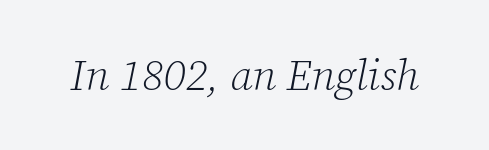
Do the characters align in a grid? No, the font is proportional. Heft: none added — not bold. Characters follow at the spacing the type designer built in. When letters slant like this, we call the style italic.
